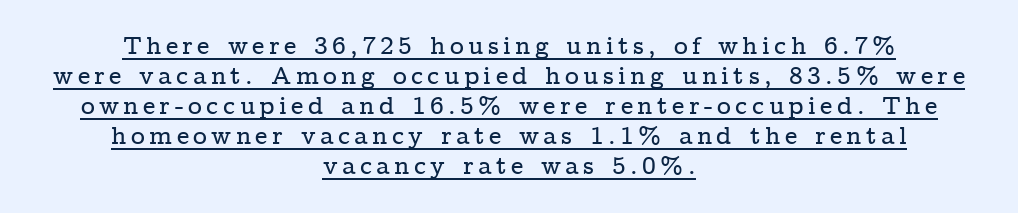
{"italic": "no", "underline": "yes", "align": "center", "line_spacing": "normal", "line_spacing_ratio": 1.25, "glyph_px": 24}
